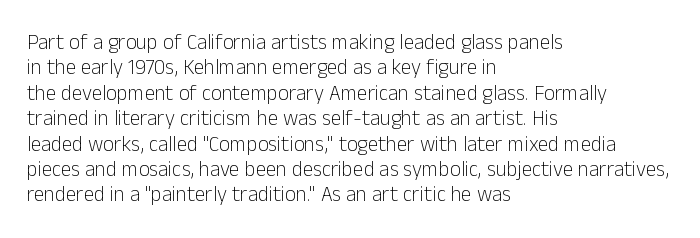
A bare baseline throughout the passage. Line beginnings align vertically; line endings do not. This sample uses plain, unmodified letter spacing. Posture: straight, roman, zero tilt. Is this a heavy cut? Hardly; it is regular or lighter.
